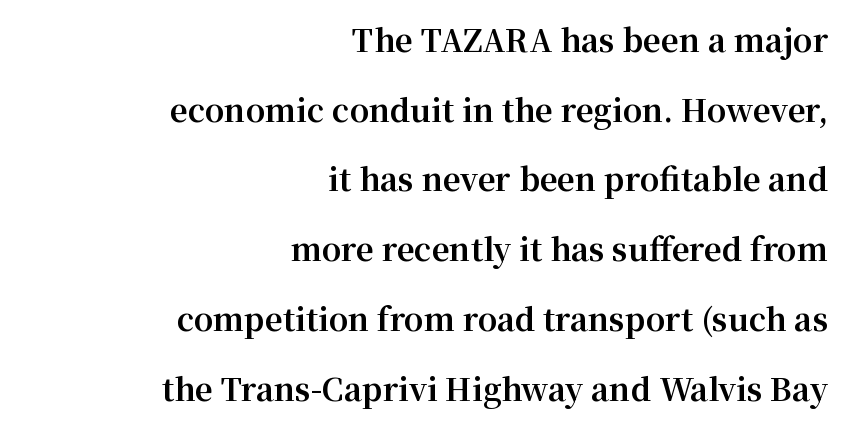
Q: Is the text bold? A: Yes.
Q: Is the text italic (slanted)? A: No, it is upright.
Q: Is the typeface a serif or a sans-serif typeface? A: Serif.
Q: Is the text underlined? A: No.
Q: How is the paragraph aligned? A: Right-aligned.
Q: Is the spacing between letters normal or unusually wide? A: Normal.
Q: Is the spacing between lines tight, normal or loose? A: Loose.
Q: Width (condensed, normal, or wide)? A: Normal.
Q: Stroke contrast? A: Medium.
Q: x-height? A: Medium.
Q: Monospaced? A: No.
